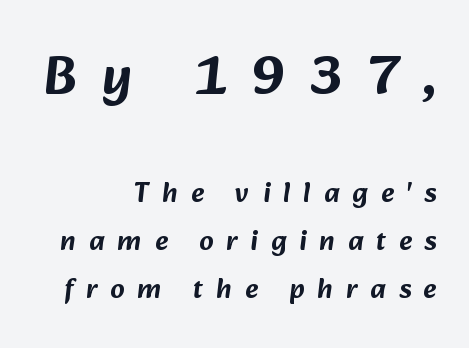
{"serif": "no", "width": "normal", "stroke_contrast": "low", "x_height": "medium", "monospaced": "no", "underline": "no", "align": "right", "line_spacing_ratio": 1.71, "letter_spacing": "wide", "letter_spacing_em": 0.46, "larger_block": "first", "size_ratio": 1.96, "glyph_px": 55}
